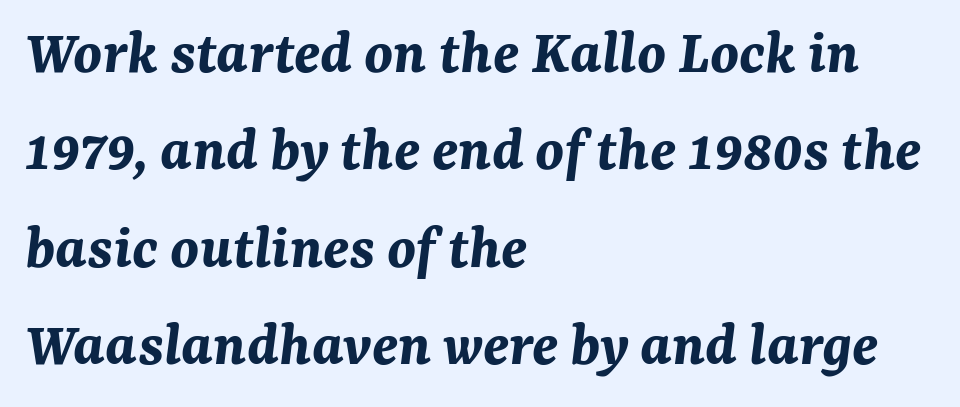
Q: Is the text bold? A: Yes.
Q: Is the text italic (slanted)? A: Yes, it leans right by about 7 degrees.
Q: Is the text underlined? A: No.
Q: How is the paragraph aligned? A: Left-aligned.
Q: Is the spacing between letters normal or unusually wide? A: Normal.
Q: Is the spacing between lines tight, normal or loose? A: Normal.
Q: Width (condensed, normal, or wide)? A: Normal.
Q: Stroke contrast? A: Medium.
Q: x-height? A: Medium.
Q: Monospaced? A: No.
